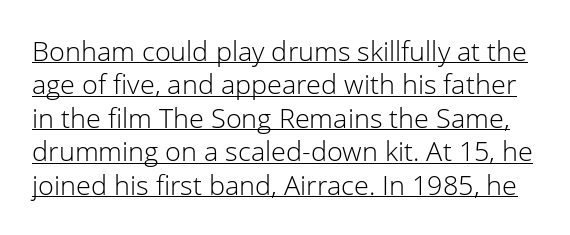
Q: Is the text bold? A: No.
Q: Is the text italic (slanted)? A: No, it is upright.
Q: Is the text underlined? A: Yes.
Q: Is the spacing between letters normal or unusually wide? A: Normal.
